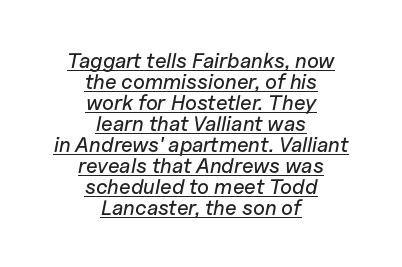
Q: Is the text italic (slanted)? A: Yes, it leans right by about 11 degrees.
Q: Is the text underlined? A: Yes.
Q: How is the paragraph aligned? A: Centered.
Q: Is the spacing between letters normal or unusually wide? A: Normal.
Q: Is the spacing between lines tight, normal or loose? A: Tight.
